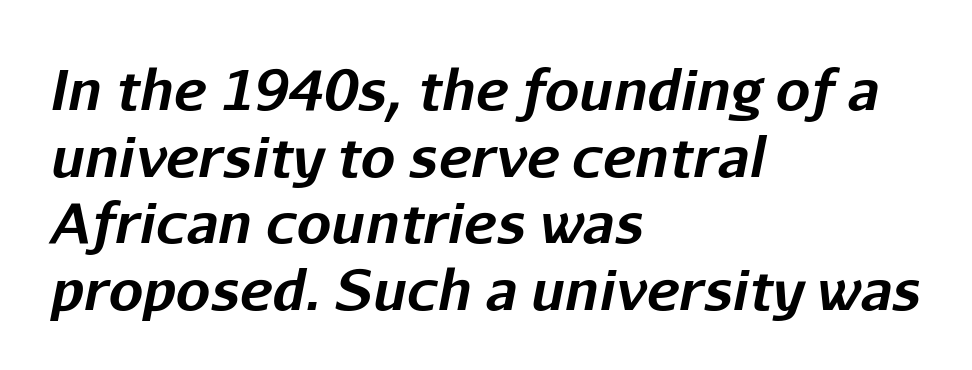
Horizontal alignment here is leftward, the default for most running prose. Each letter keeps its own natural width here, so spacing adapts to shape. I'd describe the lettering as bold — thick and assertive. The horizontal fit of the characters is conventional and even. Anything drawn beneath the words? Only blank space. Compared with ordinary roman type, these characters are visibly tilted.
